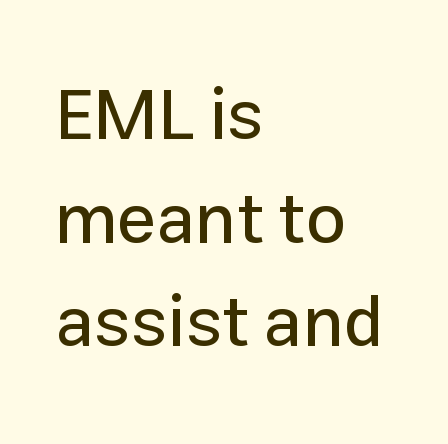
The image shows 71 px sans-serif type, upright; set left-aligned, normal line spacing (1.46x), normal letter spacing, not underlined; low stroke contrast and a medium x-height.
